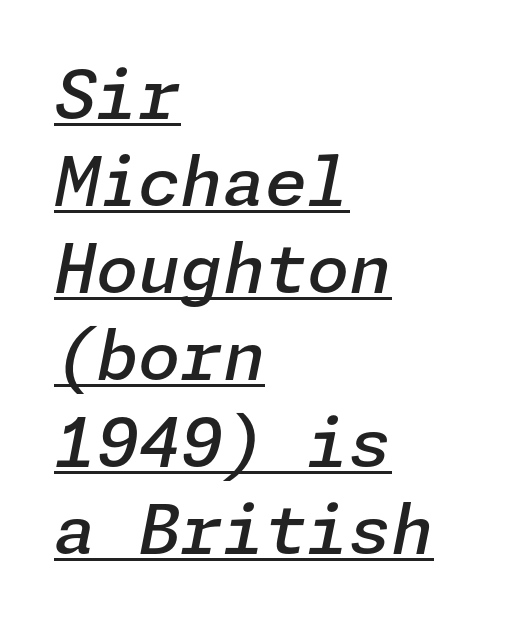
Whoever set this chose a conventional vertical rhythm. Set as a demibold, roughly 600 on the weight scale. When letters slant like this, we call the style italic. Alignment: flush left.
